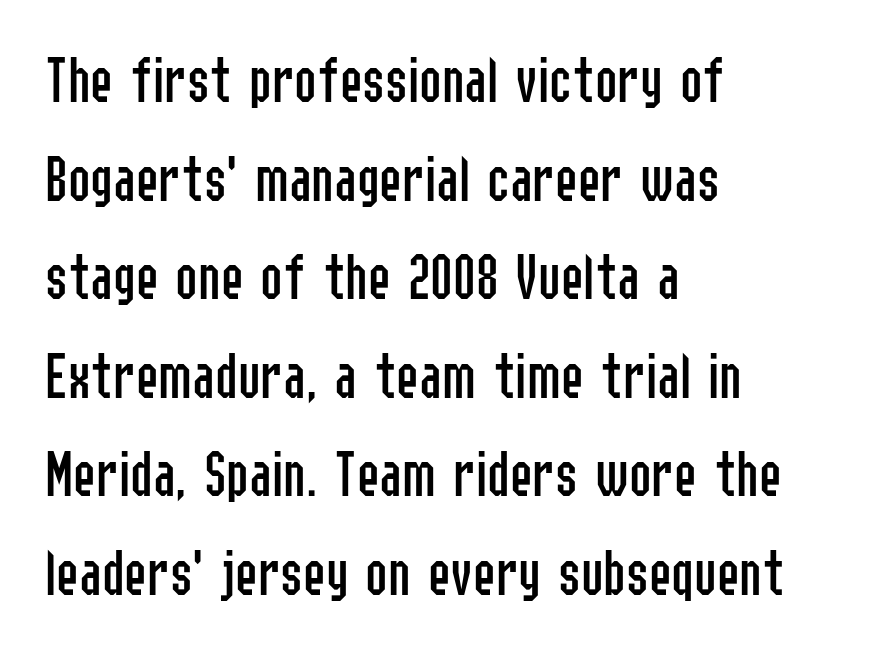
The image shows 68 px regular-weight, condensed sans-serif type, upright; set left-aligned, normal line spacing (1.45x), normal letter spacing, not underlined; low stroke contrast and a medium x-height.
